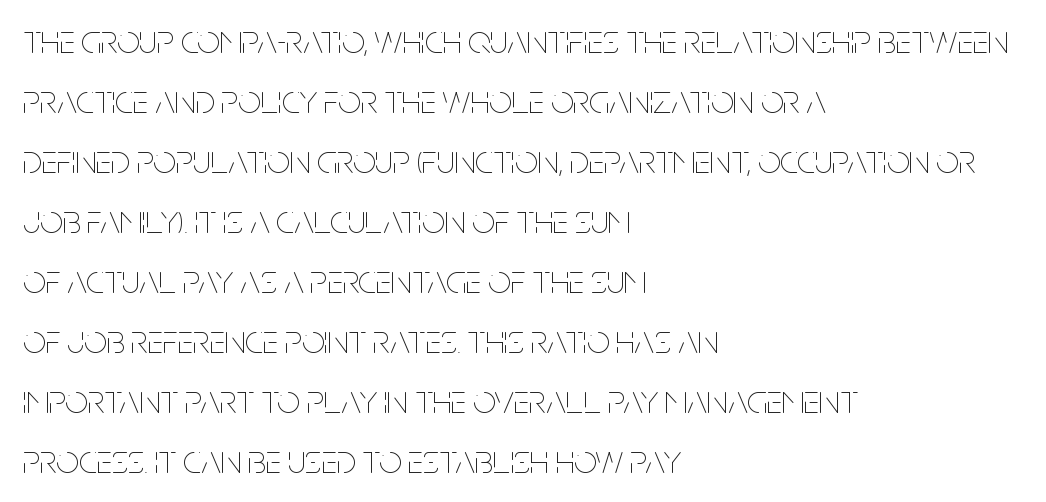
Q: Is the text bold? A: No.
Q: Is the text italic (slanted)? A: No, it is upright.
Q: Is the text underlined? A: No.
Q: How is the paragraph aligned? A: Left-aligned.
Q: Is the spacing between letters normal or unusually wide? A: Normal.
Q: Is the spacing between lines tight, normal or loose? A: Normal.
Q: Width (condensed, normal, or wide)? A: Condensed.
Q: Stroke contrast? A: Low.
Q: x-height? A: Large.
Q: Monospaced? A: No.
